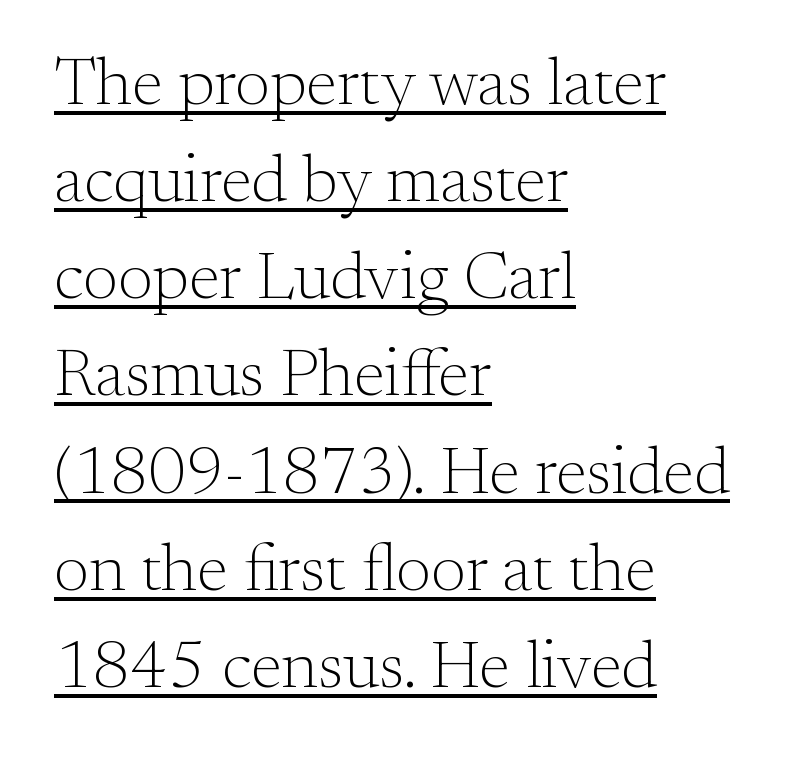
Q: Is the text bold? A: No.
Q: Is the text italic (slanted)? A: No, it is upright.
Q: Is the typeface a serif or a sans-serif typeface? A: Serif.
Q: Is the text underlined? A: Yes.
Q: How is the paragraph aligned? A: Left-aligned.
Q: Is the spacing between letters normal or unusually wide? A: Normal.
Q: Is the spacing between lines tight, normal or loose? A: Normal.
Q: Width (condensed, normal, or wide)? A: Normal.
Q: Stroke contrast? A: Medium.
Q: x-height? A: Small.
Q: Monospaced? A: No.
